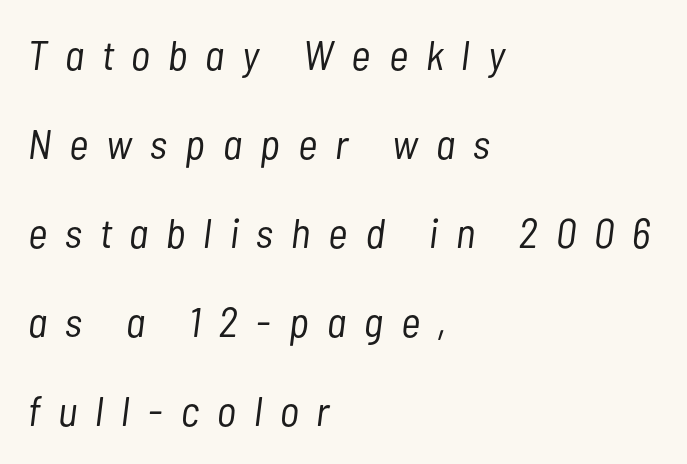
The image shows 42 px light, condensed type, italic (leaning right); set left-aligned, loose line spacing (2.12x), unusually wide letter spacing (+0.43 em), not underlined; low stroke contrast and a medium x-height.
